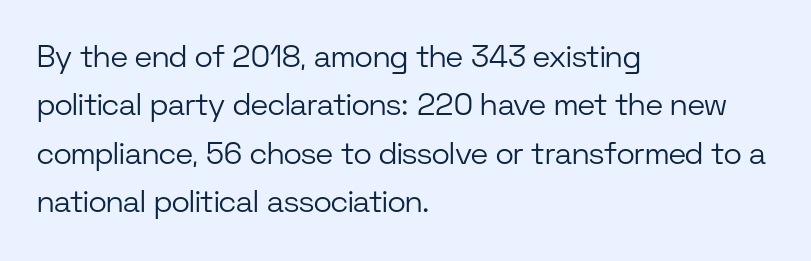
The image shows 31 px light sans-serif type, upright; set left-aligned, normal line spacing (1.56x), normal letter spacing, not underlined; low stroke contrast and a medium x-height.
